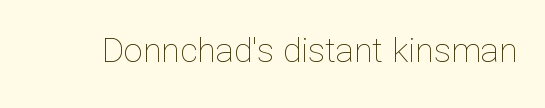
The image shows 34 px thin type, upright; set normal letter spacing, not underlined; low stroke contrast and a medium x-height.
